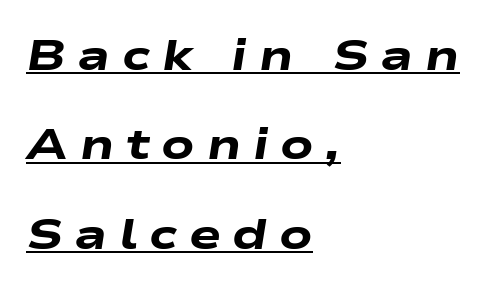
The letters are spread apart with noticeably loose tracking. Compared with typical paragraphs, the rows here are farther apart. If you drew a ruler down the left edge, every line would touch it. You can see a thin bar hugging the bottom of the glyphs. Looks like regular typesetting: each glyph gets only the width it needs. The glyphs look as if they've been sheared to an angle.
